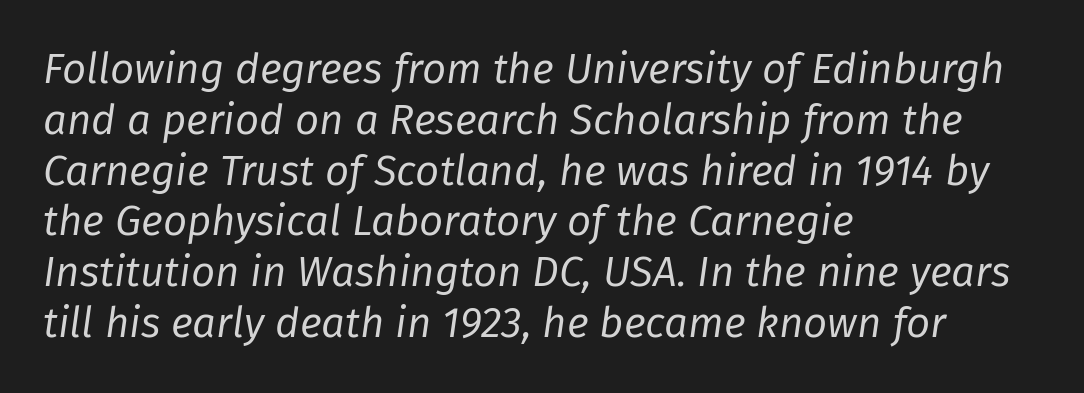
The image shows 42 px regular-weight type, italic (leaning right); set left-aligned, line spacing 1.21x, normal letter spacing, not underlined; low stroke contrast and a medium x-height.
